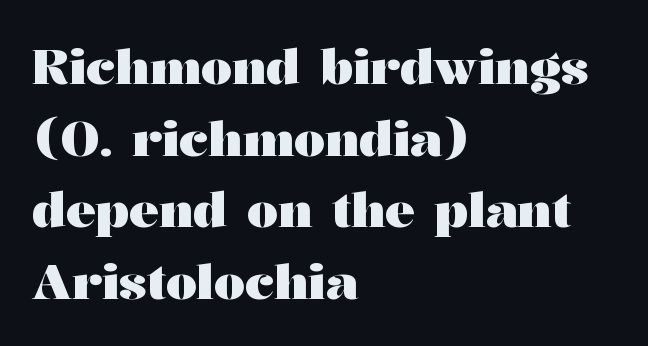
The image shows 49 px heavy, wide serif type, upright; set left-aligned, normal line spacing (1.46x), normal letter spacing, not underlined; medium stroke contrast and a medium x-height.
